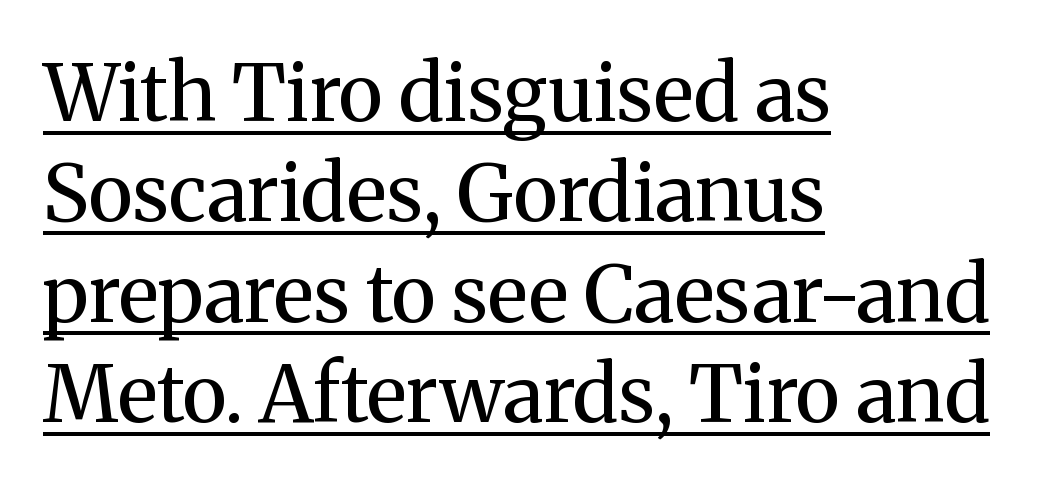
{"serif": "yes", "italic": "no", "bold": "no", "weight": "regular", "width": "normal", "stroke_contrast": "medium", "x_height": "medium", "monospaced": "no", "underline": "yes", "align": "left", "line_spacing": "normal", "line_spacing_ratio": 1.27, "letter_spacing": "normal", "letter_spacing_em": 0.0, "glyph_px": 79}
